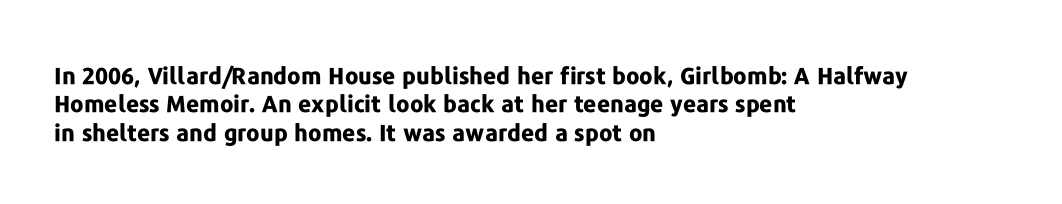
Q: Is the text bold? A: Yes.
Q: Is the text italic (slanted)? A: No, it is upright.
Q: Is the text underlined? A: No.
Q: How is the paragraph aligned? A: Left-aligned.
Q: Is the spacing between letters normal or unusually wide? A: Normal.
